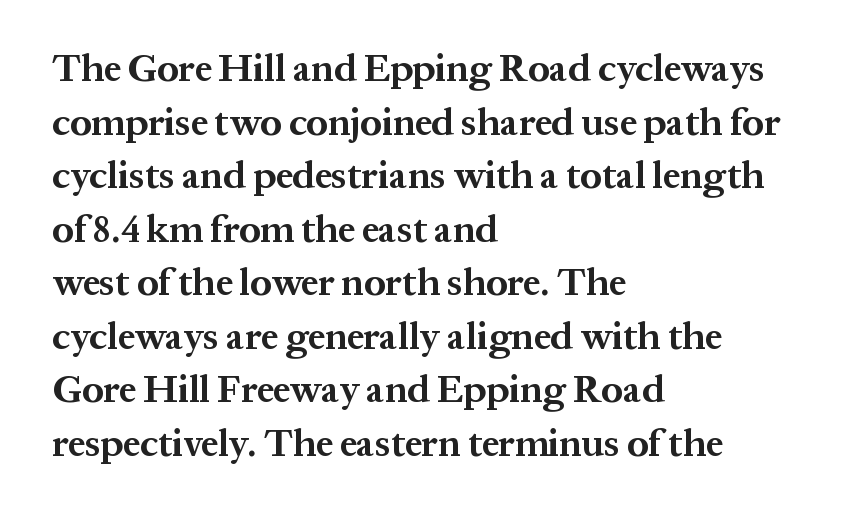
{"serif": "yes", "italic": "no", "bold": "yes", "weight": "bold", "width": "normal", "stroke_contrast": "medium", "x_height": "medium", "monospaced": "no", "underline": "no", "align": "left", "line_spacing": "normal", "line_spacing_ratio": 1.41, "letter_spacing": "normal", "letter_spacing_em": 0.0, "glyph_px": 38}
